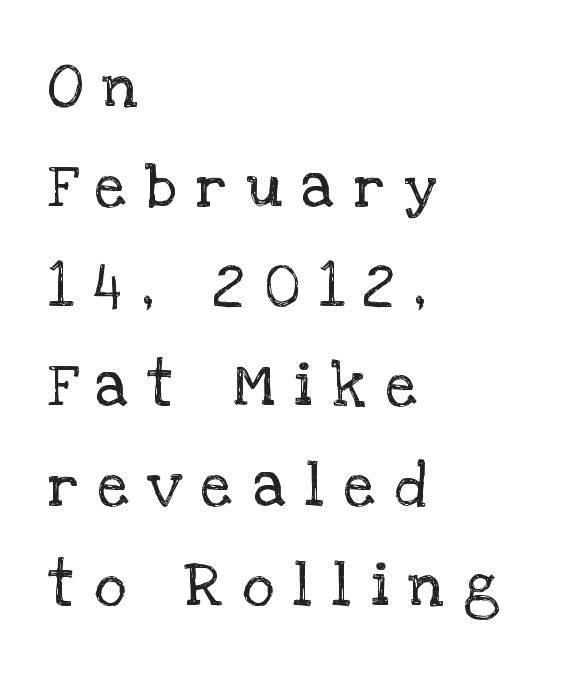
Q: Is the text bold? A: No.
Q: Is the text italic (slanted)? A: No, it is upright.
Q: Is the typeface a serif or a sans-serif typeface? A: Serif.
Q: Is the text underlined? A: No.
Q: How is the paragraph aligned? A: Left-aligned.
Q: Is the spacing between letters normal or unusually wide? A: Unusually wide.
Q: Is the spacing between lines tight, normal or loose? A: Normal.
Q: Width (condensed, normal, or wide)? A: Normal.
Q: Stroke contrast? A: Low.
Q: x-height? A: Large.
Q: Monospaced? A: No.
